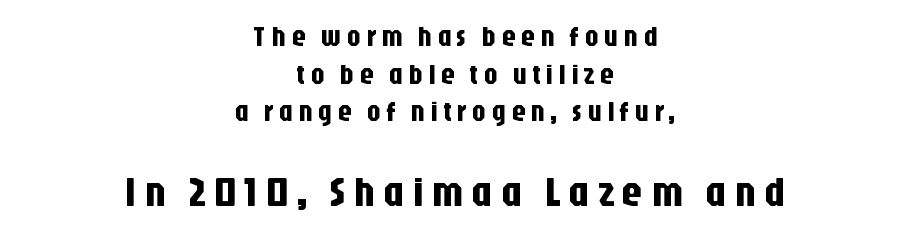
The image shows 42 px condensed sans-serif type, upright; set centered, normal line spacing (1.34x), not underlined; the second (bottom) block is 1.5x larger; low stroke contrast and a large x-height.
